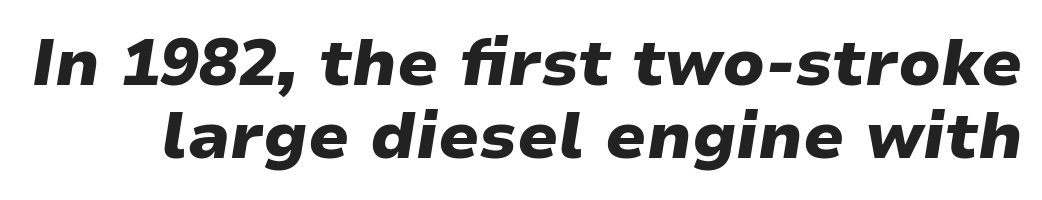
{"italic": "yes", "lean": "right", "slant_degrees": 9, "bold": "yes", "weight": "heavy", "width": "wide", "stroke_contrast": "low", "x_height": "medium", "monospaced": "no", "underline": "no", "line_spacing": "tight", "line_spacing_ratio": 1.12, "letter_spacing": "normal", "letter_spacing_em": 0.0, "glyph_px": 65}
